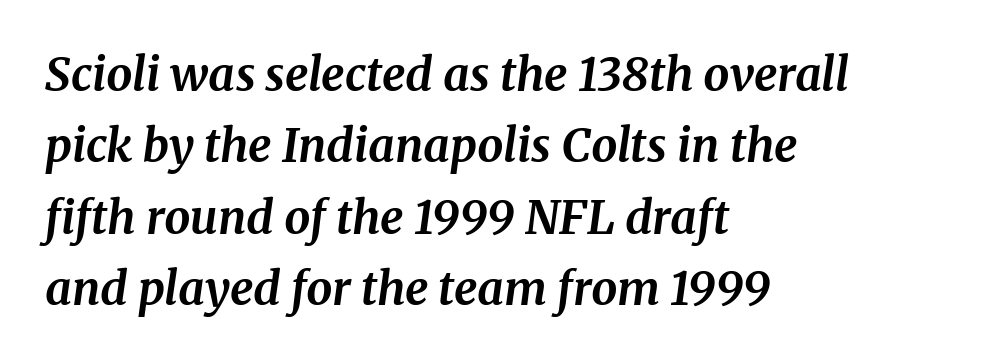
Q: Is the text bold? A: Yes.
Q: Is the text italic (slanted)? A: Yes, it leans right by about 8 degrees.
Q: Is the typeface a serif or a sans-serif typeface? A: Serif.
Q: Is the text underlined? A: No.
Q: How is the paragraph aligned? A: Left-aligned.
Q: Is the spacing between letters normal or unusually wide? A: Normal.
Q: Is the spacing between lines tight, normal or loose? A: Normal.
Q: Width (condensed, normal, or wide)? A: Normal.
Q: Stroke contrast? A: Medium.
Q: x-height? A: Medium.
Q: Monospaced? A: No.
